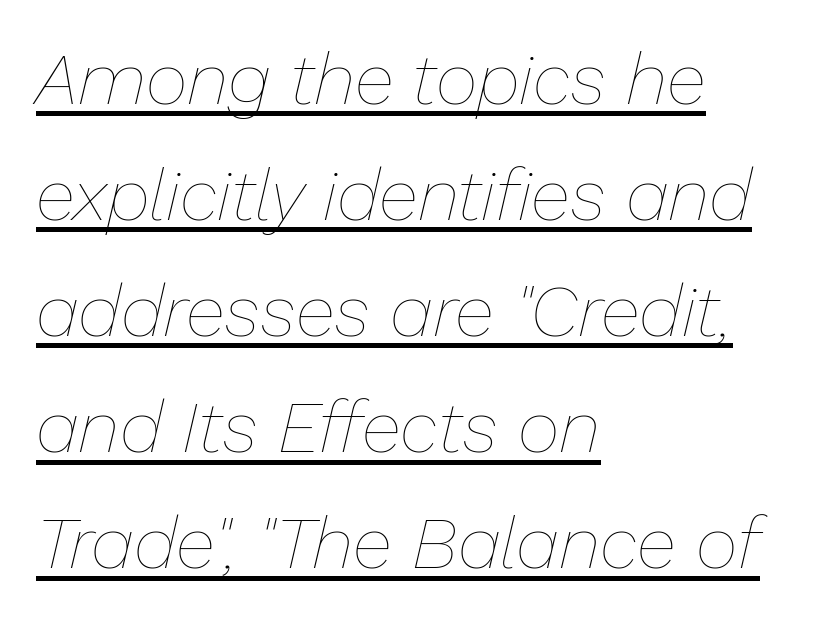
{"italic": "yes", "lean": "right", "slant_degrees": 13, "bold": "no", "weight": "thin", "width": "normal", "stroke_contrast": "low", "x_height": "medium", "monospaced": "no", "underline": "yes", "align": "left", "line_spacing": "normal", "line_spacing_ratio": 1.59, "letter_spacing": "normal", "letter_spacing_em": 0.0, "glyph_px": 73}
